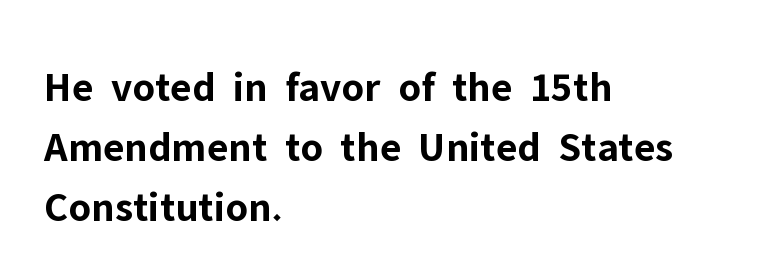
{"serif": "no", "italic": "no", "bold": "yes", "weight": "bold", "width": "normal", "stroke_contrast": "low", "x_height": "medium", "monospaced": "no", "underline": "no", "align": "left", "line_spacing": "normal", "line_spacing_ratio": 1.4, "letter_spacing": "normal", "letter_spacing_em": 0.0, "glyph_px": 43}
